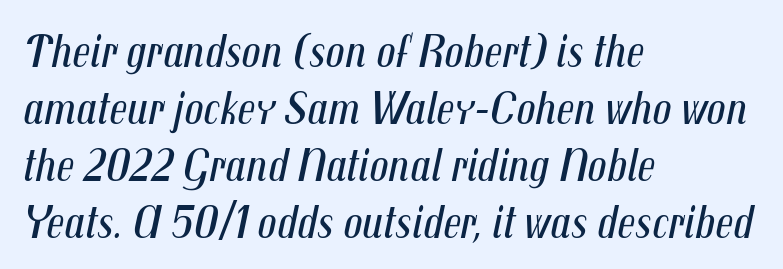
The image shows 47 px regular-weight, condensed type, italic (leaning right); set left-aligned, line spacing 1.21x, normal letter spacing, not underlined; medium stroke contrast and a medium x-height.
